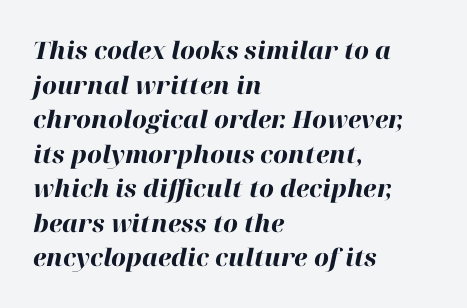
The paragraph has a hard left edge and a soft right edge. You could call the tracking neutral — neither tight nor loose. Just letters on the line, the space beneath them empty. When letters slant like this, we call the style italic. Quick note: interline space is typical. What weight is shown? A full bold with thick strokes.
